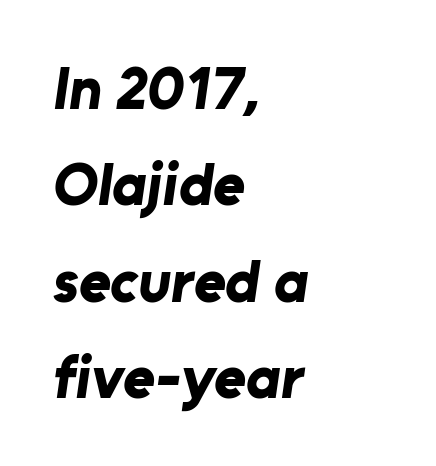
The typesetting leans heavy: a genuine bold. Has an underline been added? It has not. The vertical gap from one line to the next is medium. Regarding serifs, this sample does without them. The passage shown has conventional tracking throughout. Looks like regular typesetting: each glyph gets only the width it needs.
